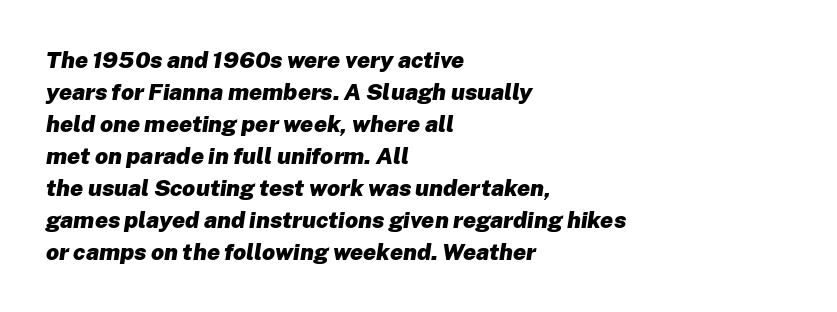
The axis of the letterforms is tilted away from vertical. Compared with typical body copy, the letter spacing here is the same. The specimen omits any rule beneath the text block's lines. The passage is arranged the way most books set body copy — flush left. The typesetting leans heavy: a genuine bold. The lines sit at an ordinary, default distance from one another.
